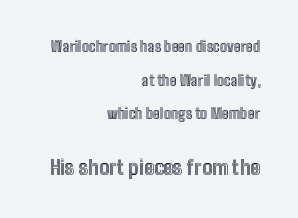
Posture: vertical. The rendering enlarges the type as you move from the upper chunk to the lower. The gaps between neighbouring characters are ordinary and unremarkable. You could fit nearly another row in the gap between these rows. The specimen omits any rule beneath the text block's lines.
